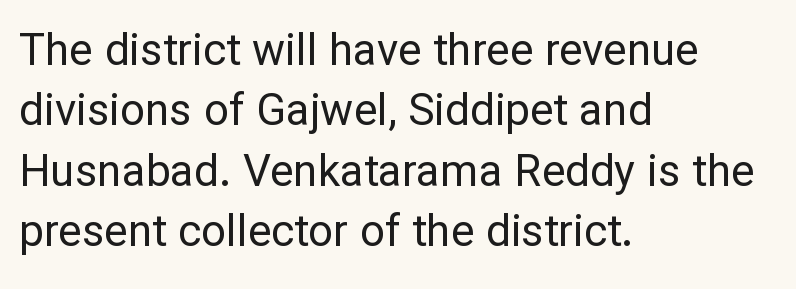
The foot of each line stays bare and open. Stem width sits at or under what a default text font uses. How would I describe the line gaps? Plain and ordinary. This sample uses a sans-serif face.
